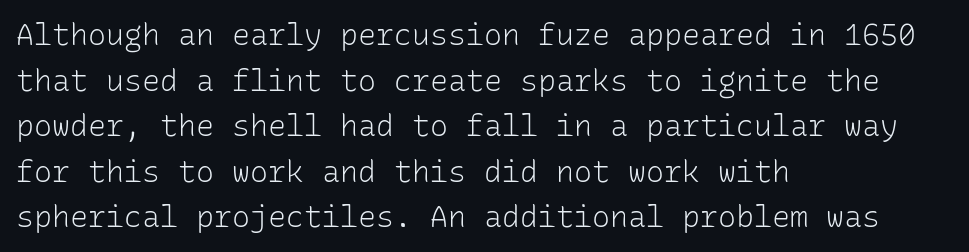
The image shows 30 px light sans-serif type, upright, monospaced; set left-aligned, normal line spacing (1.52x), normal letter spacing, not underlined; low stroke contrast and a medium x-height.
